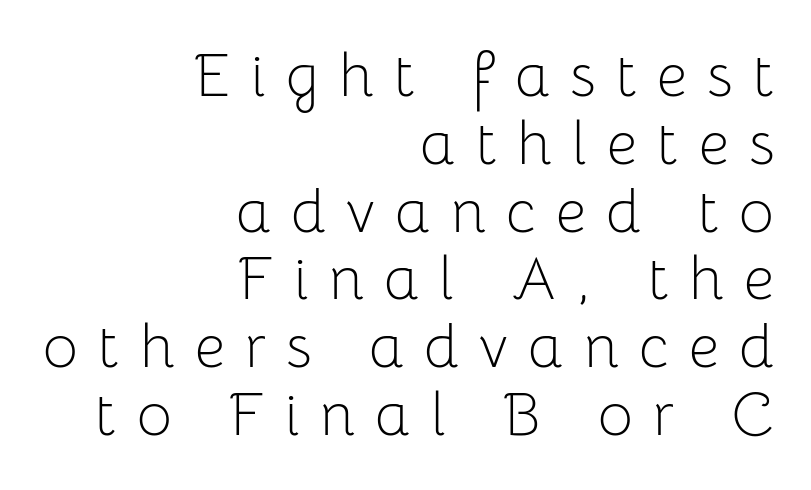
{"serif": "no", "italic": "no", "bold": "no", "weight": "light", "width": "normal", "stroke_contrast": "low", "x_height": "medium", "monospaced": "no", "underline": "no", "align": "right", "line_spacing": "tight", "line_spacing_ratio": 1.13, "letter_spacing": "wide", "letter_spacing_em": 0.34, "glyph_px": 60}
